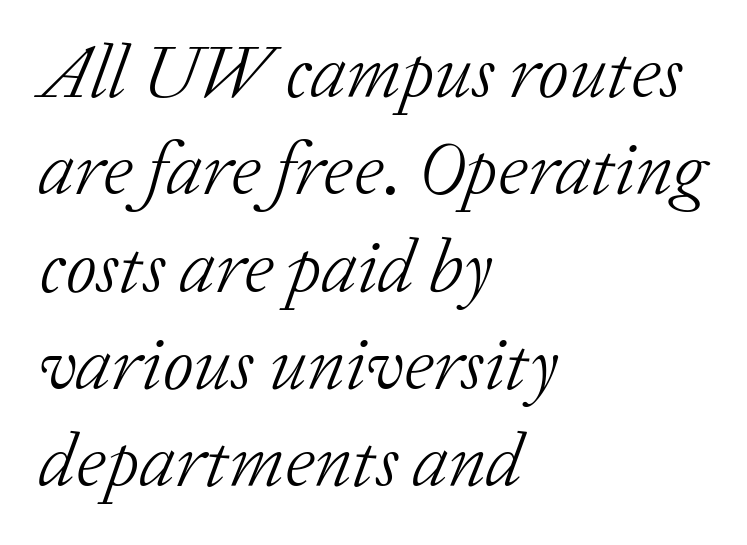
{"serif": "yes", "italic": "yes", "lean": "right", "slant_degrees": 20, "bold": "no", "weight": "light", "width": "normal", "stroke_contrast": "low", "x_height": "medium", "monospaced": "no", "underline": "no", "align": "left", "line_spacing": "normal", "line_spacing_ratio": 1.28, "letter_spacing": "normal", "letter_spacing_em": 0.0, "glyph_px": 76}
